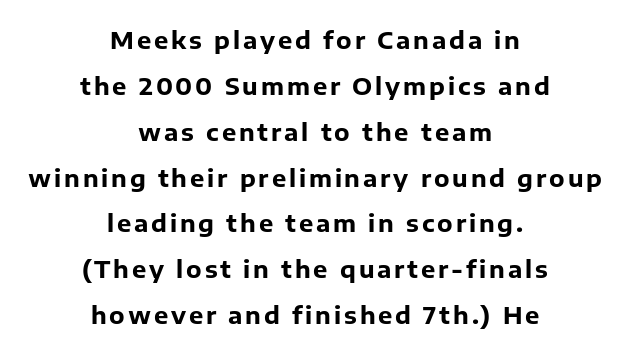
Typeset on center — no edge is straight. Each row of text sits above clean, open space. A typesetter would call this leading open, well beyond the default. The lettering holds an erect, upright posture throughout.
